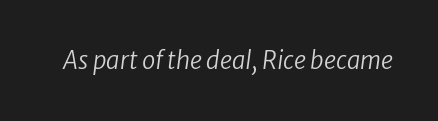
{"italic": "yes", "lean": "right", "slant_degrees": 8, "bold": "no", "underline": "no", "letter_spacing": "normal", "letter_spacing_em": 0.0, "glyph_px": 24}
